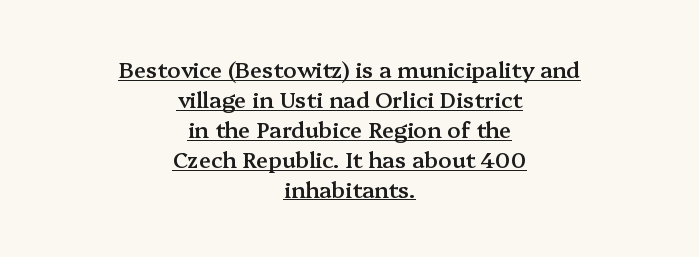
Ordinary non-slanted type is in use. Where is the straight margin? There isn't one; the lines are centered. How would I describe the line gaps? Plain and ordinary. Tracking value appears to be zero — textbook default spacing. A somewhat darkened texture: the type is semibold rather than bold. Honestly, the underline is the first thing you notice here.
